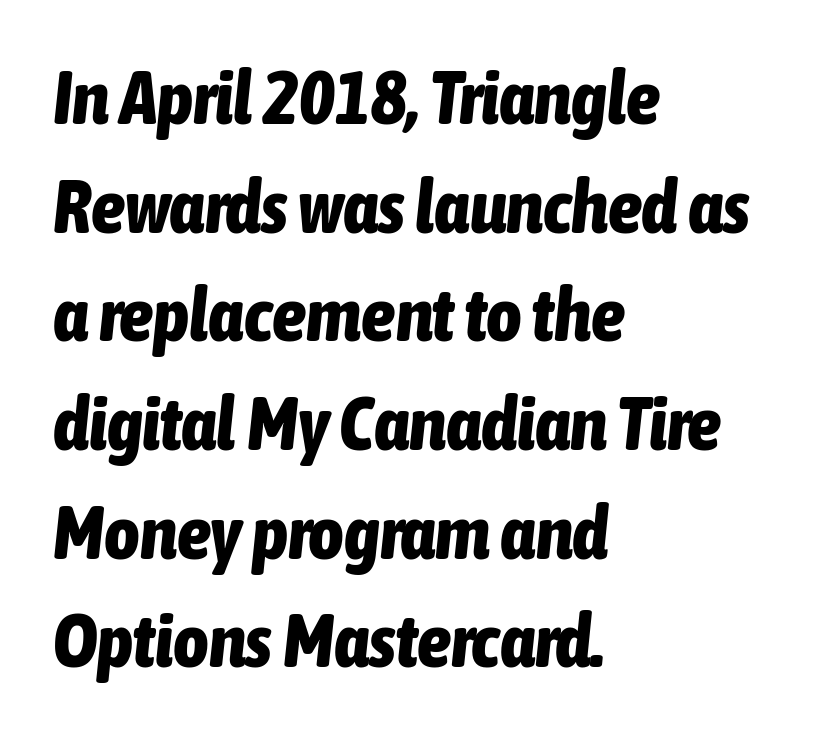
The type is set solid horizontally, with unmodified tracking. An italicized treatment has been applied to the whole sample. Anything drawn beneath the words? Only blank space. Notice how descenders clear the ascenders below comfortably — that's standard leading.
